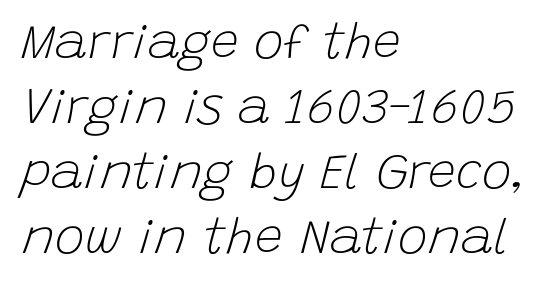
The image shows 50 px light type, italic (leaning right); set left-aligned, normal line spacing (1.3x), normal letter spacing, not underlined; low stroke contrast and a large x-height.
